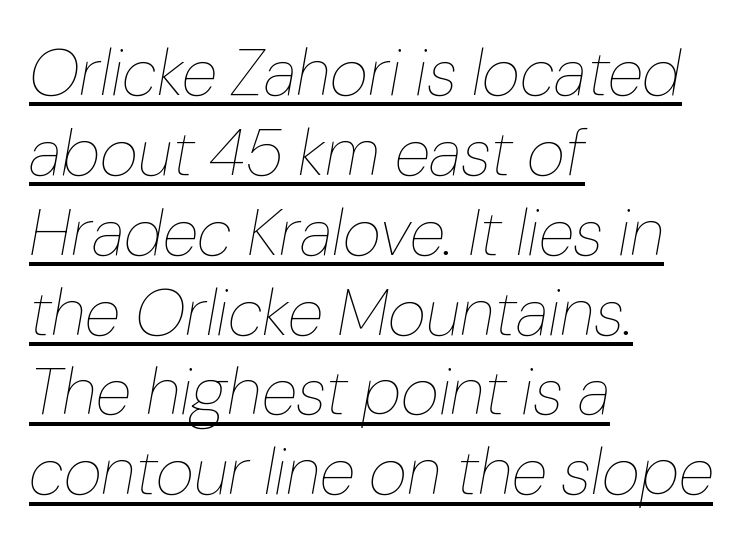
Compared with typical body copy, the letter spacing here is the same. Do the characters align in a grid? No, the font is proportional. The glyphs look as if they've been sheared to an angle. These lines are set flush left with a ragged right edge. The letterforms sit at book weight or below. Decoration check: the copy is underlined.
